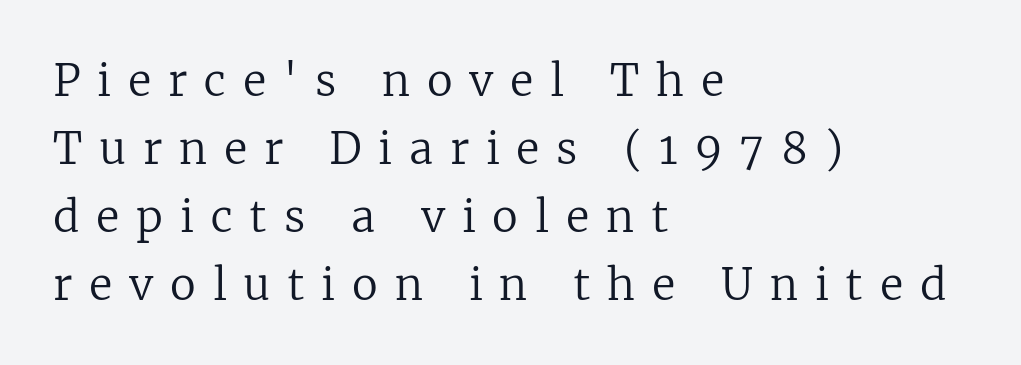
The image shows 43 px regular-weight serif type, upright; set left-aligned, normal line spacing (1.58x), unusually wide letter spacing (+0.39 em), not underlined; low stroke contrast and a medium x-height.
